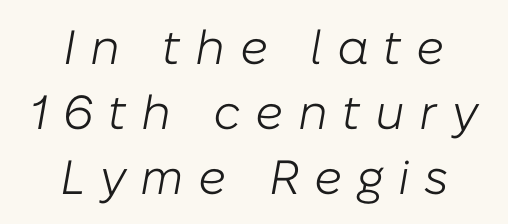
Someone cranked the tracking dial way up on this one. This sample uses an oblique cut, with every glyph tilted off the vertical. You could not count columns in this text — the font is proportionally spaced. Is the block centered? Yes — each line is placed symmetrically about the middle.
